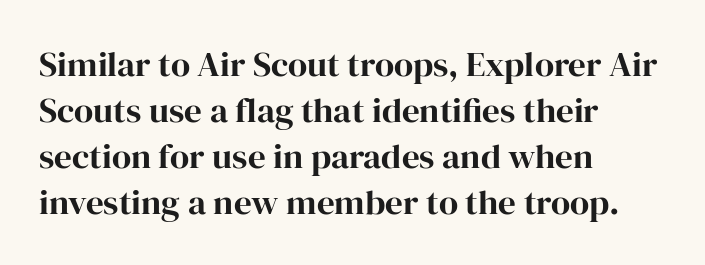
{"serif": "yes", "italic": "no", "width": "normal", "stroke_contrast": "high", "x_height": "medium", "monospaced": "no", "underline": "no", "align": "left", "line_spacing": "normal", "line_spacing_ratio": 1.31, "letter_spacing": "normal", "letter_spacing_em": 0.0, "glyph_px": 35}
